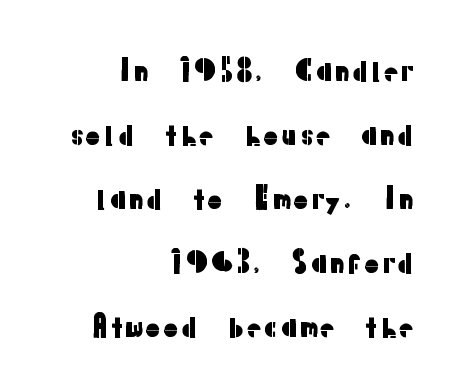
Q: Is the text italic (slanted)? A: No, it is upright.
Q: Is the typeface a serif or a sans-serif typeface? A: Sans-serif.
Q: Is the text underlined? A: No.
Q: How is the paragraph aligned? A: Right-aligned.
Q: Is the spacing between letters normal or unusually wide? A: Normal.
Q: Is the spacing between lines tight, normal or loose? A: Loose.
Q: Width (condensed, normal, or wide)? A: Normal.
Q: Stroke contrast? A: Low.
Q: x-height? A: Medium.
Q: Monospaced? A: No.
